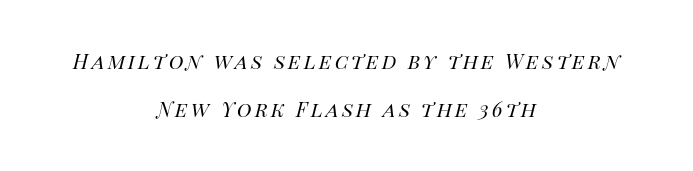
The image shows 20 px text type, italic (leaning right); set centered, loose line spacing (2.42x), not underlined.
